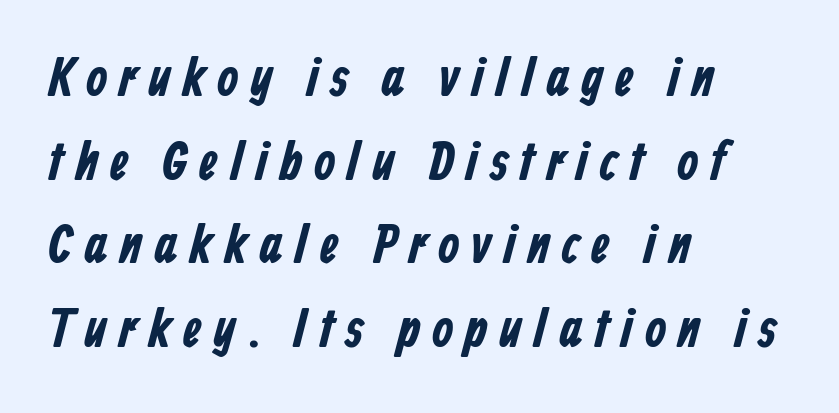
Check the space under the baseline: it is left empty. Loose tracking; the words dissolve into strings of separated letters. Short and long lines alike share a common starting point at left. Rows of type keep a routine distance in the vertical direction. Stroke terminals: plain, sans-serif. Proportional: the letters do not fall into vertical columns.
